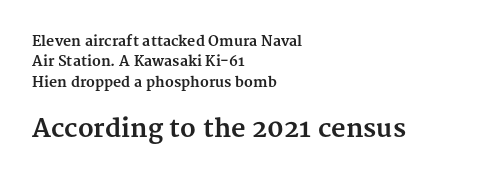
{"italic": "no", "bold": "yes", "underline": "no", "align": "left", "line_spacing": "normal", "line_spacing_ratio": 1.46, "letter_spacing": "normal", "letter_spacing_em": 0.0, "larger_block": "second", "size_ratio": 1.79, "glyph_px": 25}
